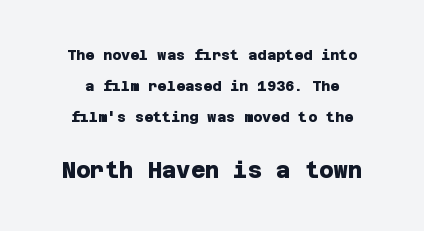
Nobody drew a line under any word here. Layout note: lines centered. This rendering leaves character spacing at its baseline value. Typesetter's note — lower block bumped up in size, upper block left smaller.
